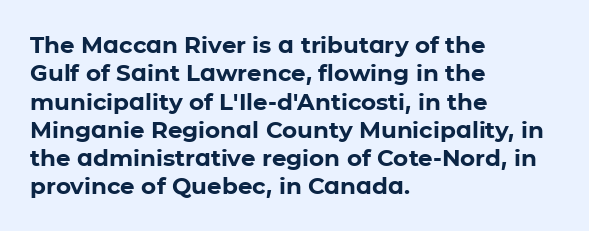
Plain, unruled lines of type. Heft: maximum for text — a bold. The tracking reads as untouched default to a designer's eye. Nope, not italic — everything's standing straight.
